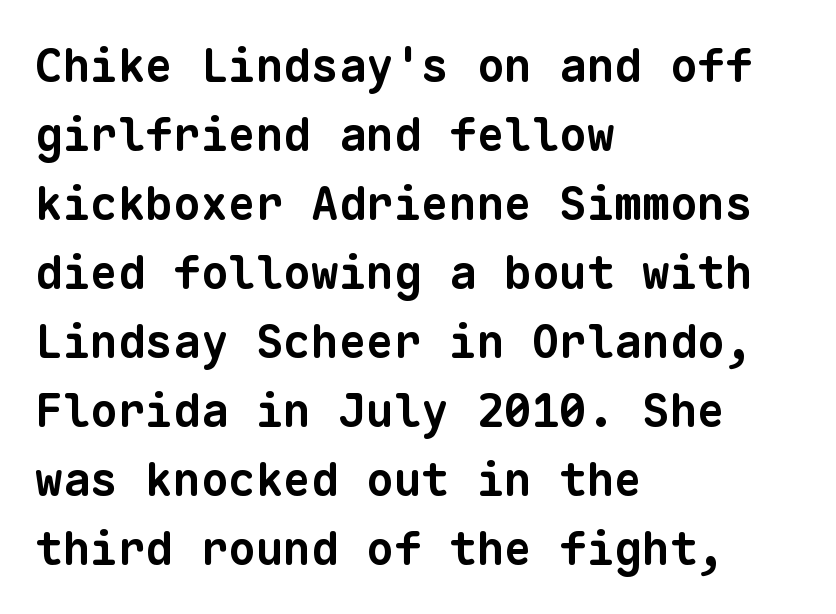
Q: Is the text bold? A: Yes.
Q: Is the typeface a serif or a sans-serif typeface? A: Sans-serif.
Q: Is the text underlined? A: No.
Q: How is the paragraph aligned? A: Left-aligned.
Q: Is the spacing between letters normal or unusually wide? A: Normal.
Q: Is the spacing between lines tight, normal or loose? A: Normal.
Q: Width (condensed, normal, or wide)? A: Normal.
Q: Stroke contrast? A: Low.
Q: x-height? A: Medium.
Q: Monospaced? A: Yes.
